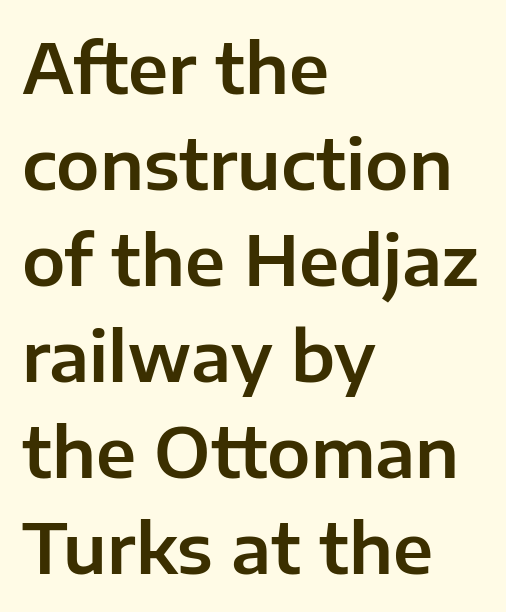
Q: Is the text italic (slanted)? A: No, it is upright.
Q: Is the typeface a serif or a sans-serif typeface? A: Sans-serif.
Q: Is the text underlined? A: No.
Q: How is the paragraph aligned? A: Left-aligned.
Q: Is the spacing between letters normal or unusually wide? A: Normal.
Q: Is the spacing between lines tight, normal or loose? A: Normal.
Q: Width (condensed, normal, or wide)? A: Normal.
Q: Stroke contrast? A: Low.
Q: x-height? A: Medium.
Q: Monospaced? A: No.
